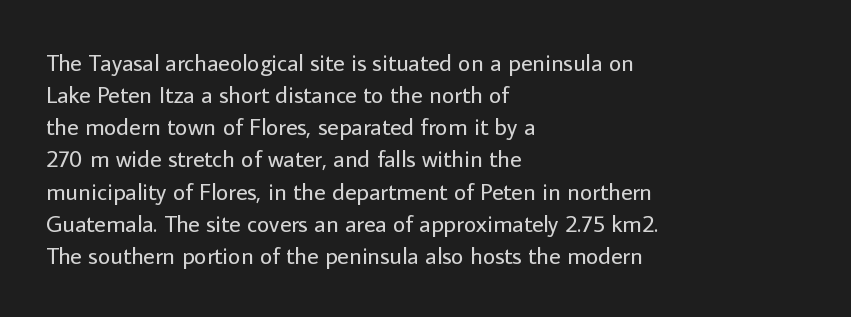
{"italic": "no", "bold": "no", "underline": "no", "align": "left", "line_spacing": "normal", "line_spacing_ratio": 1.34, "letter_spacing": "normal", "letter_spacing_em": 0.0, "glyph_px": 24}
